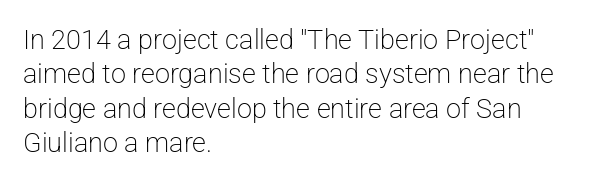
The letterforms sit at book weight or below. Honestly, the letter spacing is just normal — you wouldn't notice it. The type sits square on the baseline with zero lean. Unmarked baselines from the first word to the last. The text block is weighted toward the left margin, trailing off unevenly rightward. The designer left line spacing at the default.
